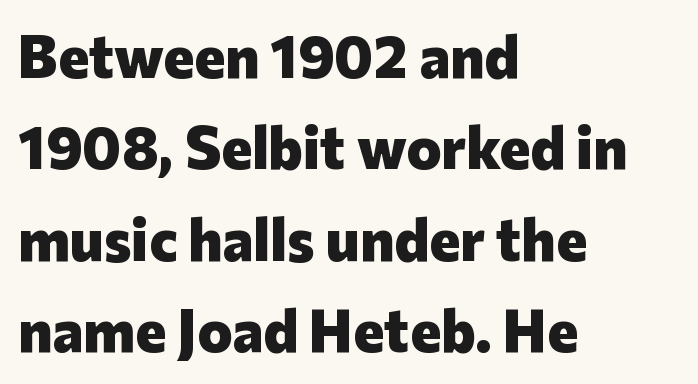
{"serif": "no", "italic": "no", "bold": "yes", "weight": "heavy", "width": "normal", "stroke_contrast": "low", "x_height": "medium", "monospaced": "no", "underline": "no", "align": "left", "line_spacing": "normal", "line_spacing_ratio": 1.55, "letter_spacing": "normal", "letter_spacing_em": 0.0, "glyph_px": 59}
